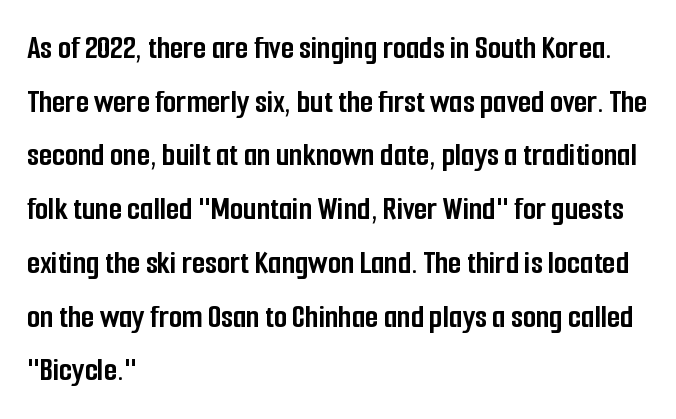
{"serif": "no", "italic": "no", "bold": "yes", "weight": "semibold", "width": "condensed", "stroke_contrast": "low", "x_height": "medium", "monospaced": "no", "underline": "no", "align": "left", "line_spacing": "normal", "line_spacing_ratio": 1.58, "letter_spacing": "normal", "letter_spacing_em": 0.0, "glyph_px": 34}
